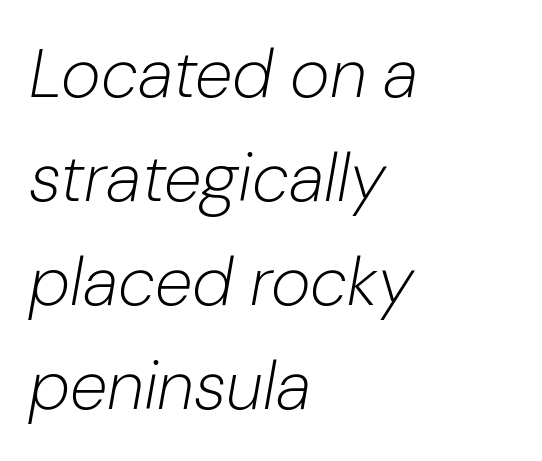
The image shows 68 px light type, italic (leaning right); set left-aligned, normal line spacing (1.53x), normal letter spacing, not underlined; low stroke contrast and a medium x-height.
